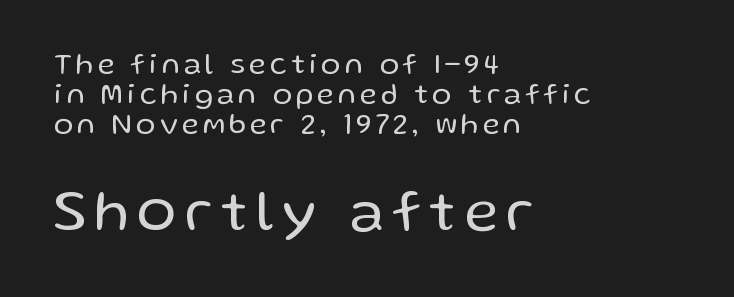
Q: Is the text bold? A: No.
Q: Is the text italic (slanted)? A: No, it is upright.
Q: Is the typeface a serif or a sans-serif typeface? A: Sans-serif.
Q: Is the text underlined? A: No.
Q: How is the paragraph aligned? A: Left-aligned.
Q: Is the spacing between lines tight, normal or loose? A: Tight.
Q: Which block of text is set in a larger size, the first (top) or the second (bottom)? A: The second (bottom) one.
Q: Width (condensed, normal, or wide)? A: Normal.
Q: Stroke contrast? A: Low.
Q: x-height? A: Medium.
Q: Monospaced? A: No.
